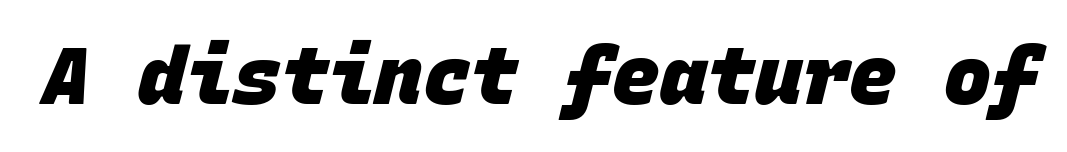
Q: Is the text bold? A: Yes.
Q: Is the typeface a serif or a sans-serif typeface? A: Sans-serif.
Q: Is the text underlined? A: No.
Q: Is the spacing between letters normal or unusually wide? A: Normal.
Q: Width (condensed, normal, or wide)? A: Normal.
Q: Stroke contrast? A: Low.
Q: x-height? A: Large.
Q: Monospaced? A: Yes.
